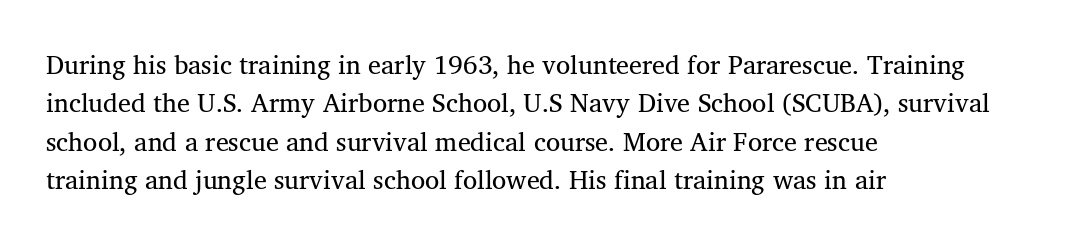
{"italic": "no", "bold": "no", "underline": "no", "align": "left", "line_spacing": "normal", "line_spacing_ratio": 1.48, "letter_spacing": "normal", "letter_spacing_em": 0.0, "glyph_px": 26}
